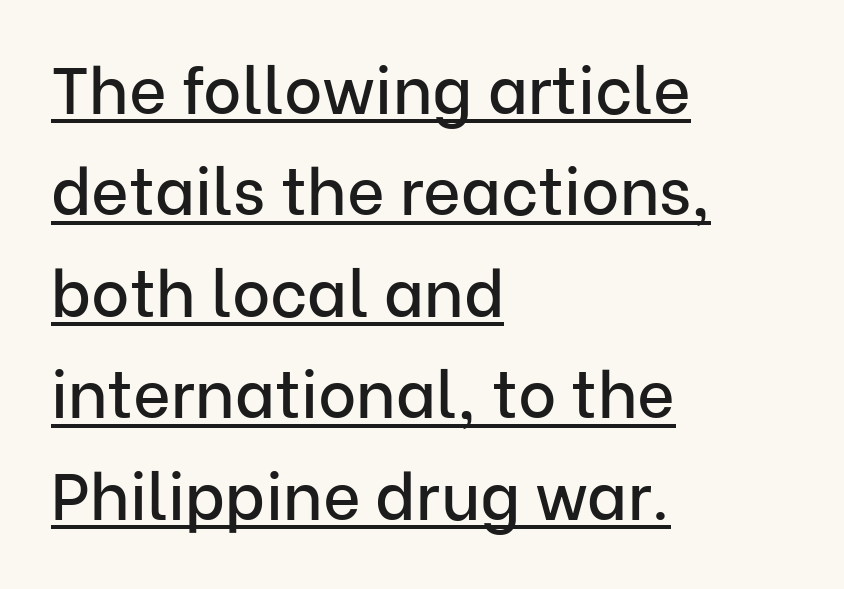
Think of a printed novel: that variable character pitch is what you see here. Descenders here cross a horizontal rule under the line. Is the letter spacing exaggerated? No — it looks like the ordinary default. This is sans-serif lettering, the kind often seen on screens and signage. The text block is weighted toward the left margin, trailing off unevenly rightward.
